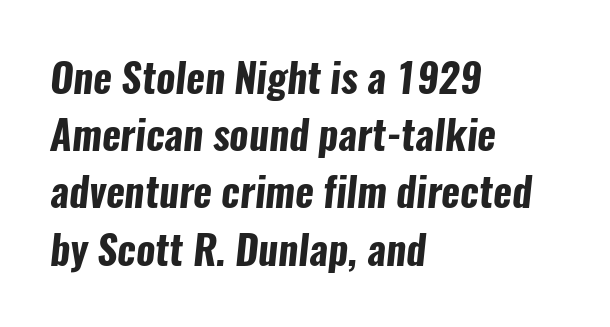
{"serif": "no", "bold": "yes", "weight": "bold", "width": "condensed", "stroke_contrast": "low", "x_height": "medium", "monospaced": "no", "underline": "no", "align": "left", "line_spacing": "normal", "line_spacing_ratio": 1.43, "letter_spacing": "normal", "letter_spacing_em": 0.0, "glyph_px": 40}
